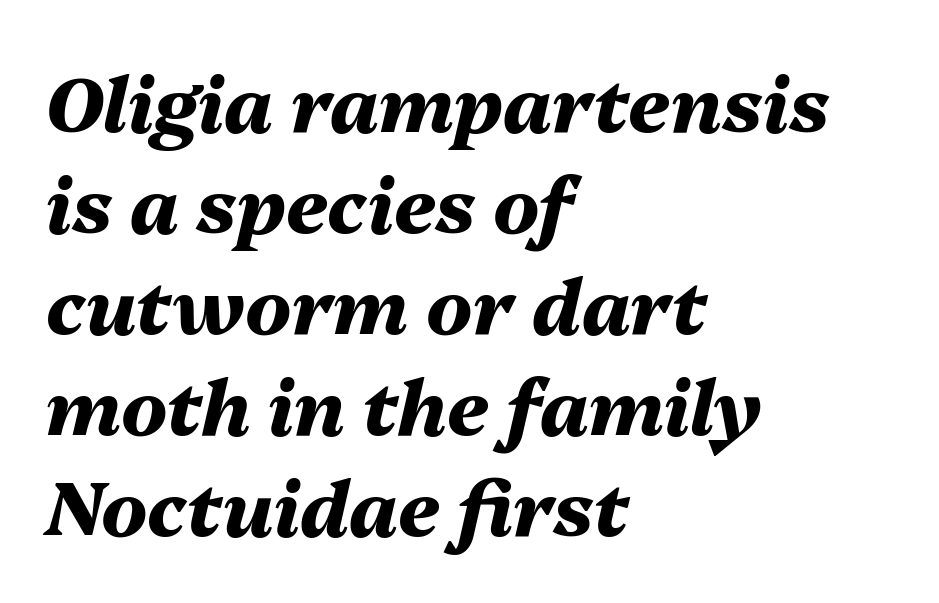
Would a proofreader flag this as italicized? Yes. Spacing verdict: proportional, widths tailored to each character. Underline: absent. Every row of glyphs begins at an identical x-position on the left. Chunky letters — that's bold for sure. The letters sit at their default tracking, neither squeezed nor spread.
